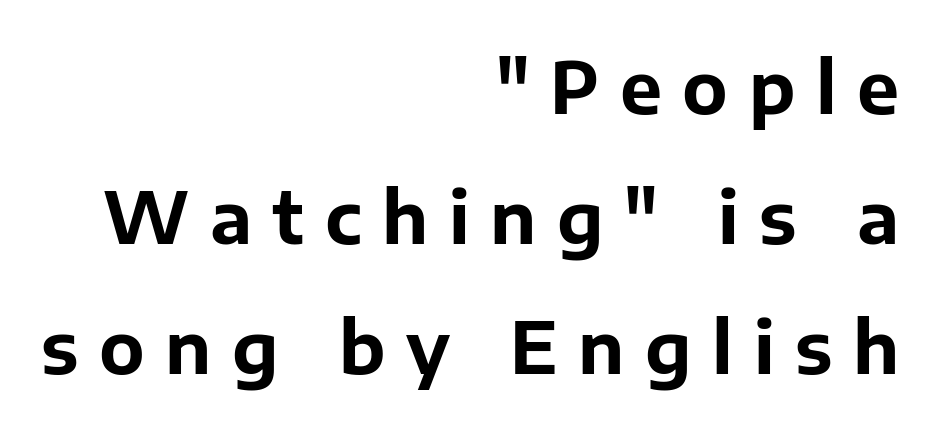
The image shows 71 px bold sans-serif type, upright; set right-aligned, line spacing 1.83x, unusually wide letter spacing (+0.29 em), not underlined; low stroke contrast and a medium x-height.
